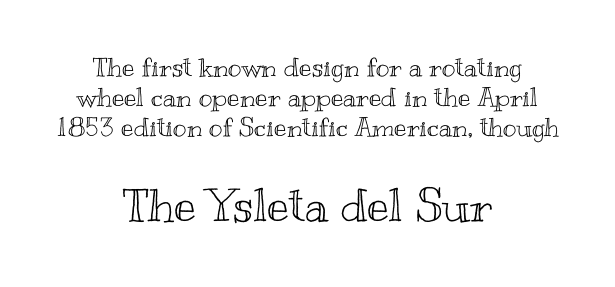
The image shows 46 px wide type, upright; set centered, tight line spacing (1.15x), normal letter spacing, not underlined; the second (bottom) block is 1.77x larger; a small x-height.
